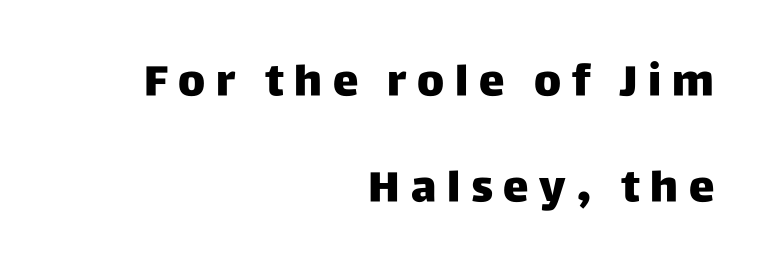
The image shows 43 px sans-serif type, upright; set right-aligned, loose line spacing (2.46x), unusually wide letter spacing (+0.25 em), not underlined; low stroke contrast and a large x-height.
